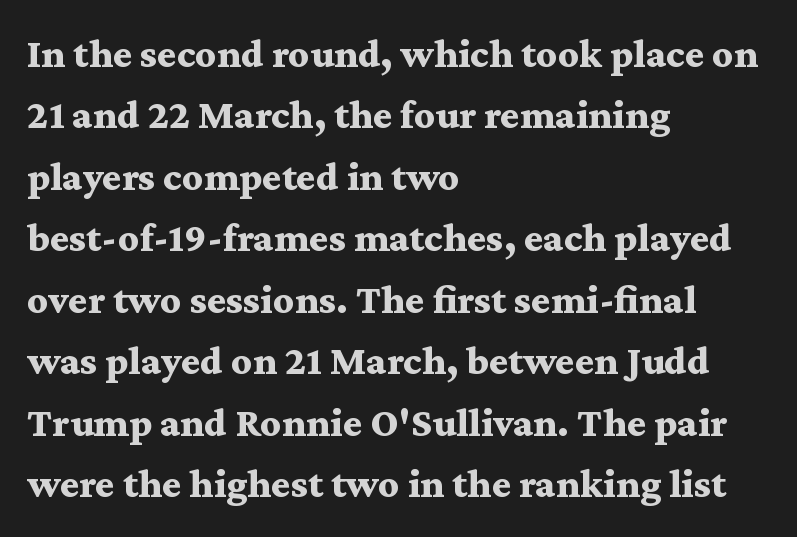
Q: Is the text bold? A: Yes.
Q: Is the text italic (slanted)? A: No, it is upright.
Q: Is the typeface a serif or a sans-serif typeface? A: Serif.
Q: Is the text underlined? A: No.
Q: How is the paragraph aligned? A: Left-aligned.
Q: Is the spacing between letters normal or unusually wide? A: Normal.
Q: Is the spacing between lines tight, normal or loose? A: Normal.
Q: Width (condensed, normal, or wide)? A: Wide.
Q: Stroke contrast? A: Medium.
Q: x-height? A: Medium.
Q: Monospaced? A: No.
